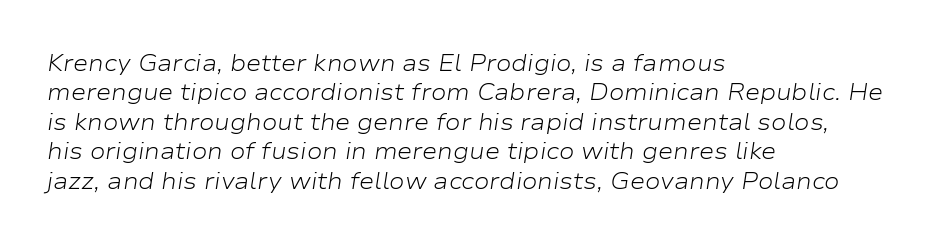
Q: Is the text bold? A: No.
Q: Is the text italic (slanted)? A: Yes, it leans right by about 9 degrees.
Q: Is the text underlined? A: No.
Q: How is the paragraph aligned? A: Left-aligned.
Q: Is the spacing between letters normal or unusually wide? A: Normal.
Q: Is the spacing between lines tight, normal or loose? A: Normal.
